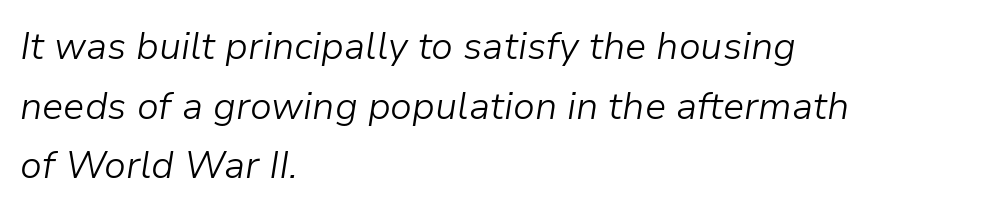
The image shows 38 px light type, italic (leaning right); set left-aligned, normal line spacing (1.57x), normal letter spacing, not underlined; low stroke contrast and a medium x-height.
